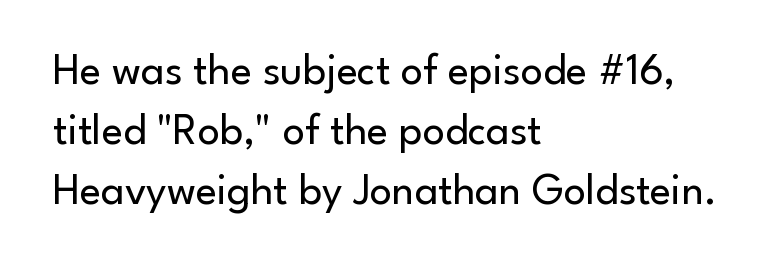
Q: Is the text bold? A: No.
Q: Is the text italic (slanted)? A: No, it is upright.
Q: Is the typeface a serif or a sans-serif typeface? A: Sans-serif.
Q: Is the text underlined? A: No.
Q: How is the paragraph aligned? A: Left-aligned.
Q: Is the spacing between letters normal or unusually wide? A: Normal.
Q: Is the spacing between lines tight, normal or loose? A: Normal.
Q: Width (condensed, normal, or wide)? A: Normal.
Q: Stroke contrast? A: Low.
Q: x-height? A: Small.
Q: Monospaced? A: No.
